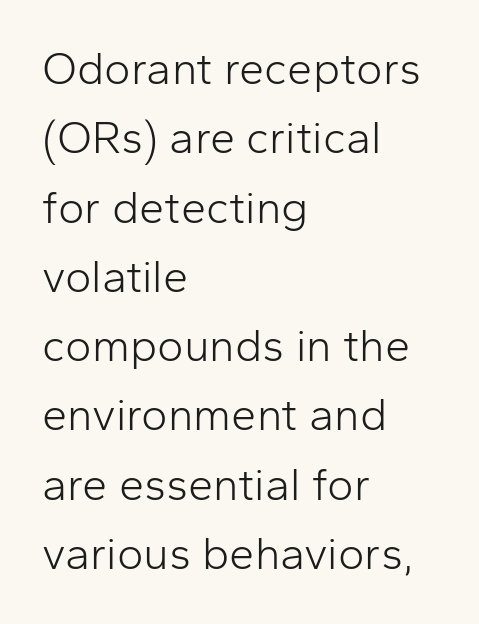
{"serif": "no", "italic": "no", "bold": "no", "weight": "light", "width": "normal", "stroke_contrast": "low", "x_height": "medium", "monospaced": "no", "underline": "no", "align": "left", "line_spacing": "normal", "line_spacing_ratio": 1.54, "letter_spacing": "normal", "letter_spacing_em": 0.0, "glyph_px": 45}
